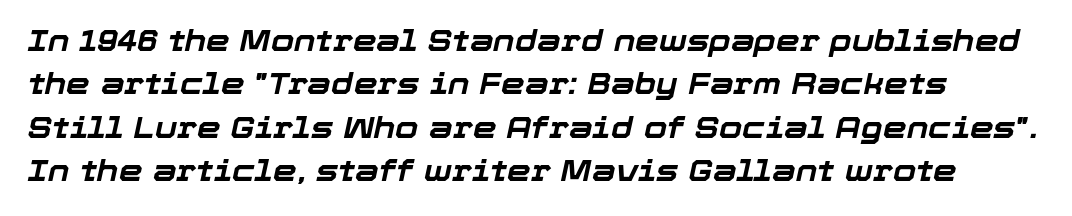
The image shows 30 px bold type, italic (leaning right); set normal line spacing (1.45x), normal letter spacing, not underlined; low stroke contrast and a medium x-height.
